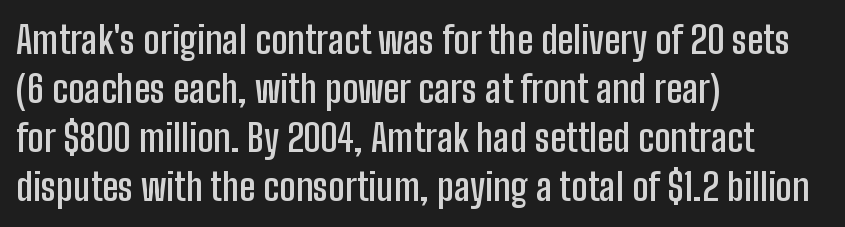
The image shows 38 px semibold, condensed sans-serif type, upright; set left-aligned, normal line spacing (1.29x), normal letter spacing, not underlined; low stroke contrast and a medium x-height.
